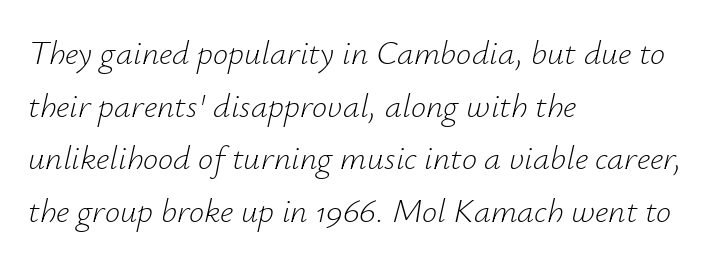
{"italic": "yes", "lean": "right", "slant_degrees": 12, "bold": "no", "weight": "light", "width": "normal", "stroke_contrast": "low", "x_height": "small", "monospaced": "no", "underline": "no", "align": "left", "line_spacing": "normal", "line_spacing_ratio": 1.55, "letter_spacing": "normal", "letter_spacing_em": 0.0, "glyph_px": 34}
